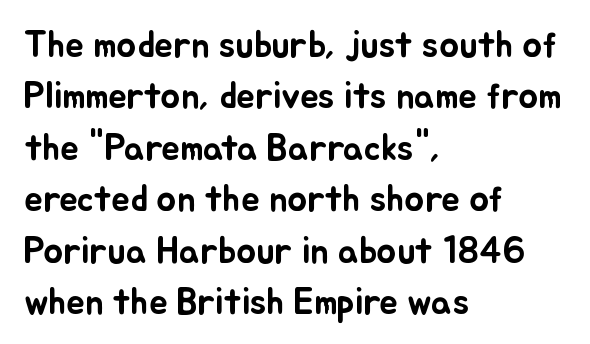
Students, note that the glyphs here touch the page at normal intervals. Each letter keeps its own natural width here, so spacing adapts to shape. Leading matches the norm, producing a regular column. Letters rest on an invisible, unmarked baseline. Ordinary non-slanted type is in use.
